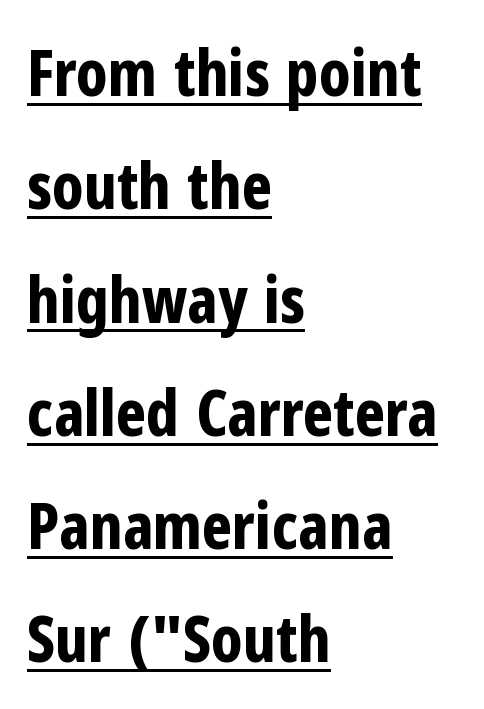
Q: Is the text bold? A: Yes.
Q: Is the text italic (slanted)? A: No, it is upright.
Q: Is the typeface a serif or a sans-serif typeface? A: Sans-serif.
Q: Is the text underlined? A: Yes.
Q: How is the paragraph aligned? A: Left-aligned.
Q: Is the spacing between letters normal or unusually wide? A: Normal.
Q: Width (condensed, normal, or wide)? A: Condensed.
Q: Stroke contrast? A: Low.
Q: x-height? A: Medium.
Q: Monospaced? A: No.
